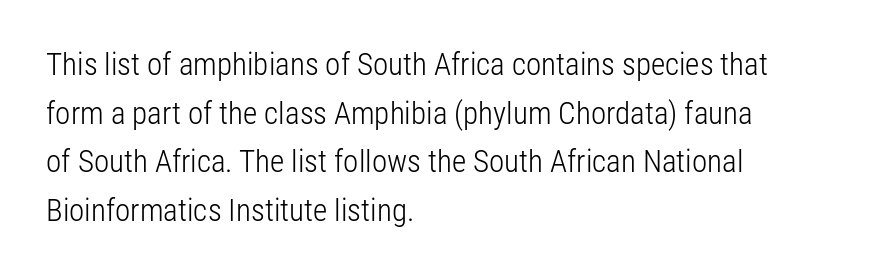
The image shows 31 px light, condensed sans-serif type, upright; set left-aligned, normal line spacing (1.57x), normal letter spacing, not underlined; low stroke contrast and a medium x-height.
